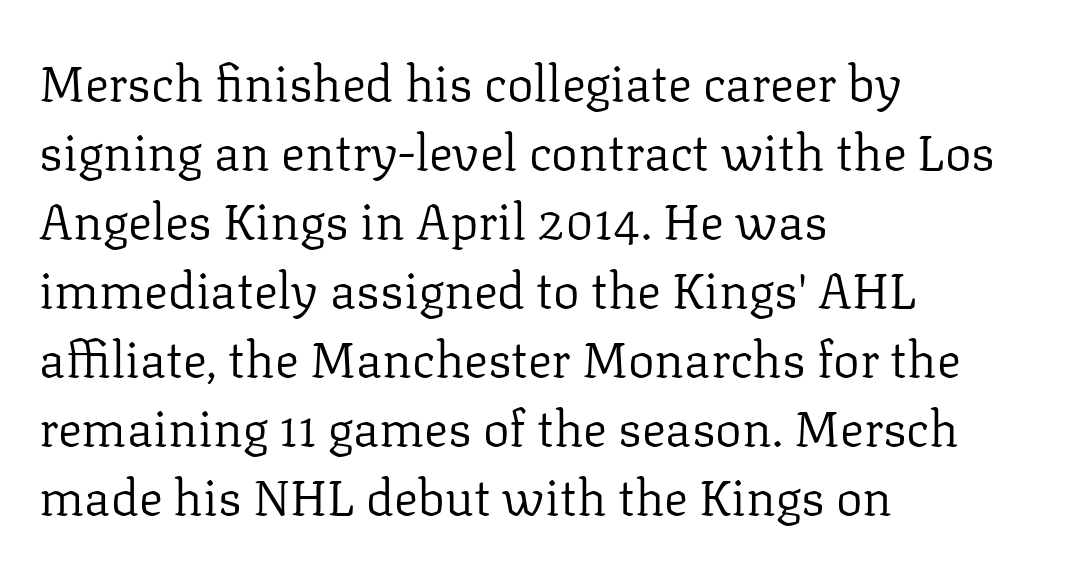
The image shows 50 px regular-weight serif type, upright; set left-aligned, normal line spacing (1.38x), normal letter spacing, not underlined; low stroke contrast and a medium x-height.
